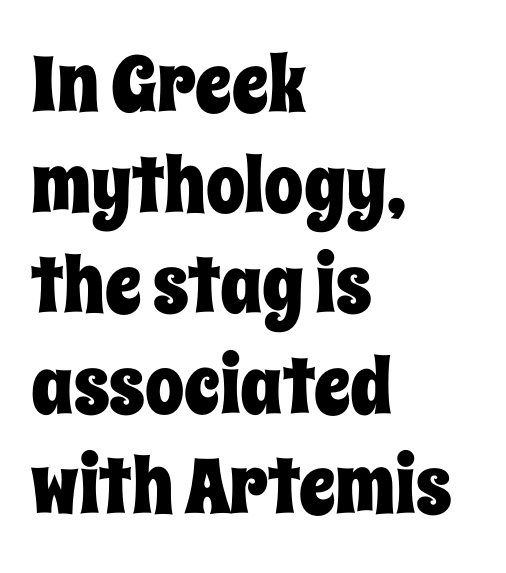
Q: Is the text italic (slanted)? A: No, it is upright.
Q: Is the text underlined? A: No.
Q: How is the paragraph aligned? A: Left-aligned.
Q: Is the spacing between letters normal or unusually wide? A: Normal.
Q: Is the spacing between lines tight, normal or loose? A: Normal.
Q: Width (condensed, normal, or wide)? A: Condensed.
Q: Stroke contrast? A: Low.
Q: x-height? A: Large.
Q: Monospaced? A: No.
